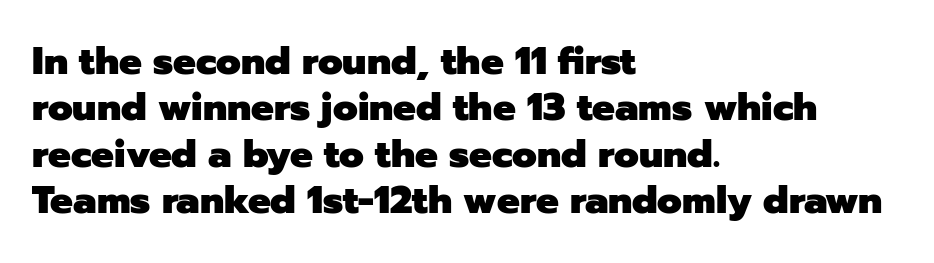
Q: Is the text bold? A: Yes.
Q: Is the text italic (slanted)? A: No, it is upright.
Q: Is the typeface a serif or a sans-serif typeface? A: Sans-serif.
Q: Is the text underlined? A: No.
Q: How is the paragraph aligned? A: Left-aligned.
Q: Is the spacing between letters normal or unusually wide? A: Normal.
Q: Width (condensed, normal, or wide)? A: Normal.
Q: Stroke contrast? A: Low.
Q: x-height? A: Medium.
Q: Monospaced? A: No.
